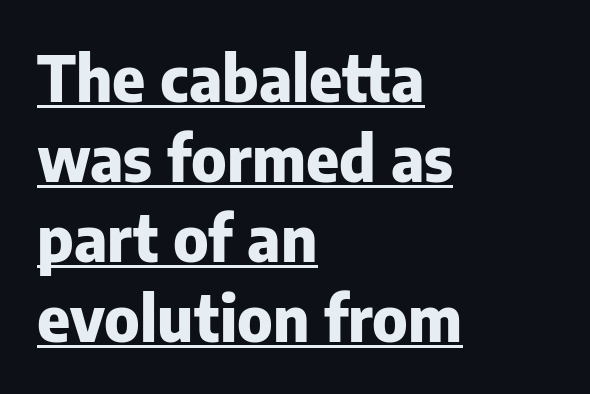
The image shows 63 px heavy sans-serif type, upright; set left-aligned, normal line spacing (1.27x), normal letter spacing, underlined; low stroke contrast and a medium x-height.
